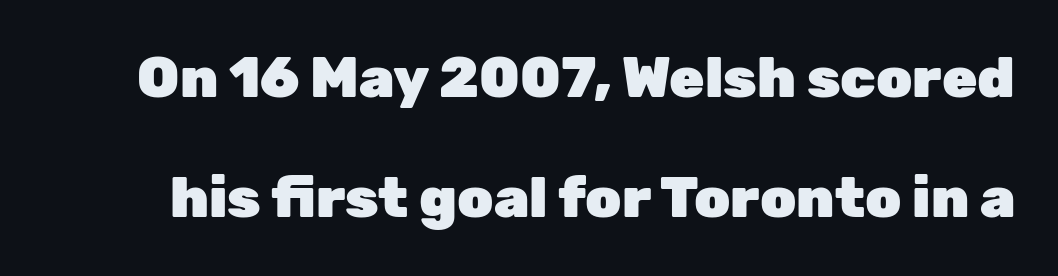
{"serif": "no", "italic": "no", "bold": "yes", "weight": "heavy", "width": "normal", "stroke_contrast": "low", "x_height": "medium", "monospaced": "no", "underline": "no", "line_spacing": "loose", "line_spacing_ratio": 2.11, "letter_spacing": "normal", "letter_spacing_em": 0.0, "glyph_px": 57}
